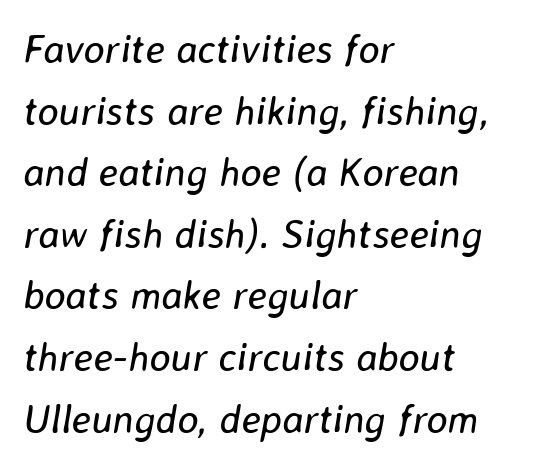
{"italic": "yes", "lean": "right", "slant_degrees": 8, "bold": "no", "weight": "regular", "width": "normal", "stroke_contrast": "low", "x_height": "medium", "monospaced": "no", "underline": "no", "align": "left", "line_spacing": "normal", "line_spacing_ratio": 1.54, "letter_spacing": "normal", "letter_spacing_em": 0.0, "glyph_px": 40}
